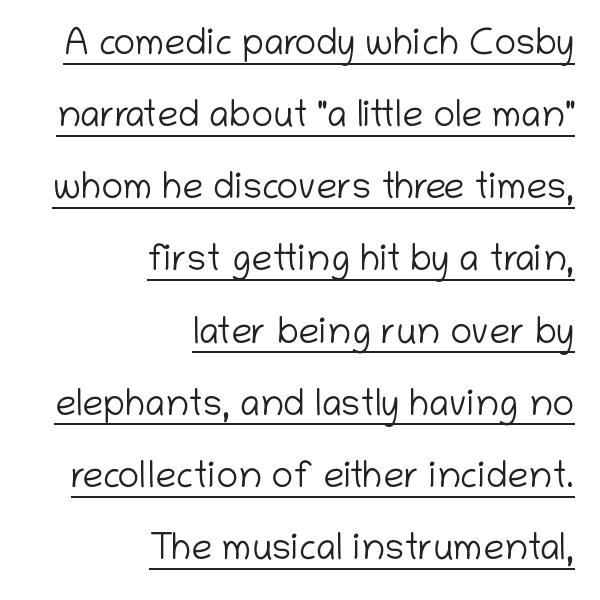
The lines are spread far apart with generous leading. A sans-serif font was chosen for this passage. Horizontally, the lines are justified to the trailing edge only. Caption: lettering with a line underneath. Vertical strokes here are truly vertical. Note the varied advance widths — an 'i' is clearly narrower than an 'm'.
